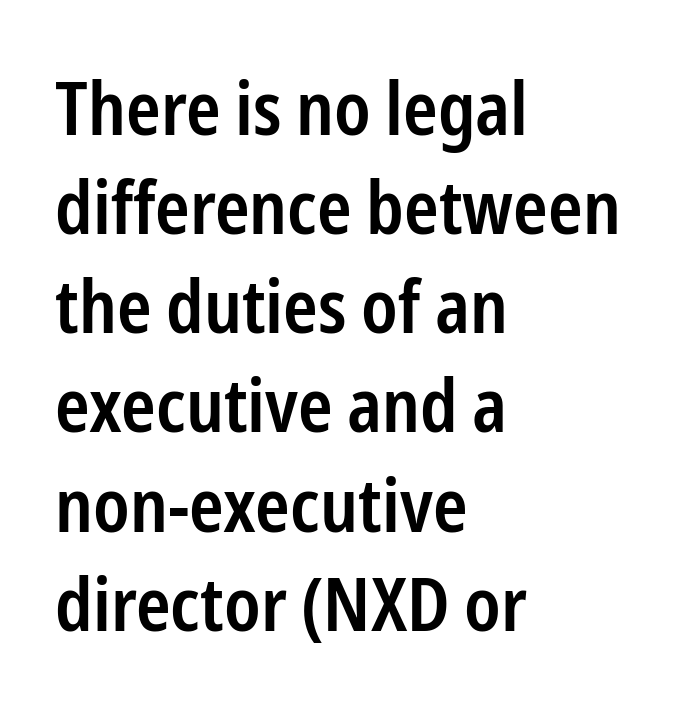
Spacing verdict: proportional, widths tailored to each character. Reading down the block, your eye returns to a fixed left position each line. Bare-footed words on every line. You can tell it's not italic because the verticals are truly vertical. Typographically, this falls in the sans-serif category. The line texture is even and compact thanks to regular tracking.
